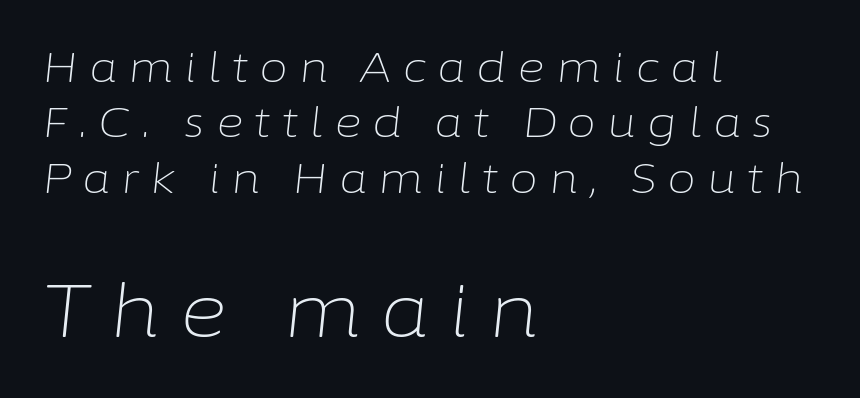
Q: Is the text bold? A: No.
Q: Is the text italic (slanted)? A: Yes, it leans right by about 6 degrees.
Q: Is the text underlined? A: No.
Q: How is the paragraph aligned? A: Left-aligned.
Q: Is the spacing between letters normal or unusually wide? A: Unusually wide.
Q: Is the spacing between lines tight, normal or loose? A: Normal.
Q: Which block of text is set in a larger size, the first (top) or the second (bottom)? A: The second (bottom) one.
Q: Width (condensed, normal, or wide)? A: Normal.
Q: Stroke contrast? A: Low.
Q: x-height? A: Medium.
Q: Monospaced? A: No.
